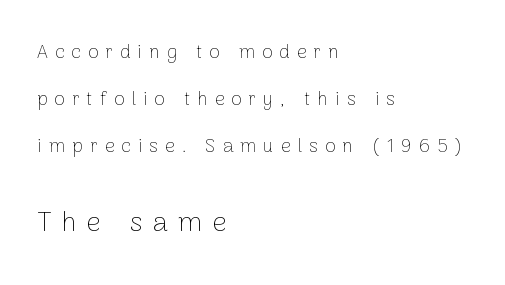
The image shows 28 px thin sans-serif type, upright; set left-aligned, loose line spacing (2.47x), unusually wide letter spacing (+0.37 em), not underlined; the second (bottom) block is 1.47x larger; low stroke contrast and a medium x-height.
